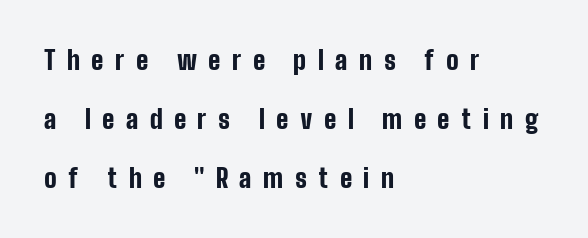
{"italic": "no", "bold": "yes", "underline": "no", "align": "left", "line_spacing": "loose", "line_spacing_ratio": 2.26, "letter_spacing": "wide", "letter_spacing_em": 0.44, "glyph_px": 26}
